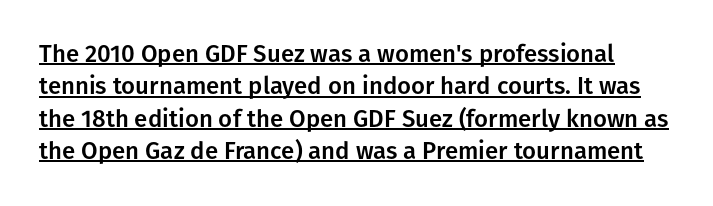
These characters rest on top of a visible drawn line. The face used here is rendered with its standard letterfit. The lettering holds an erect, upright posture throughout. The space between consecutive lines is moderate.
